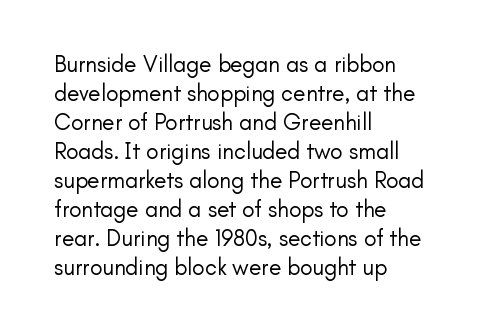
Q: Is the text bold? A: No.
Q: Is the text italic (slanted)? A: No, it is upright.
Q: Is the text underlined? A: No.
Q: How is the paragraph aligned? A: Left-aligned.
Q: Is the spacing between letters normal or unusually wide? A: Normal.
Q: Is the spacing between lines tight, normal or loose? A: Normal.
